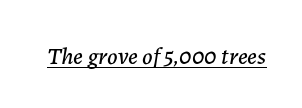
Q: Is the text italic (slanted)? A: Yes, it leans right by about 7 degrees.
Q: Is the text underlined? A: Yes.
Q: Is the spacing between letters normal or unusually wide? A: Normal.
